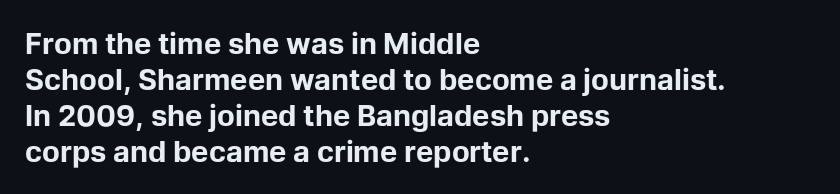
Q: Is the text bold? A: Yes.
Q: Is the text italic (slanted)? A: No, it is upright.
Q: Is the typeface a serif or a sans-serif typeface? A: Sans-serif.
Q: Is the text underlined? A: No.
Q: How is the paragraph aligned? A: Left-aligned.
Q: Is the spacing between letters normal or unusually wide? A: Normal.
Q: Width (condensed, normal, or wide)? A: Normal.
Q: Stroke contrast? A: Low.
Q: x-height? A: Medium.
Q: Monospaced? A: No.
